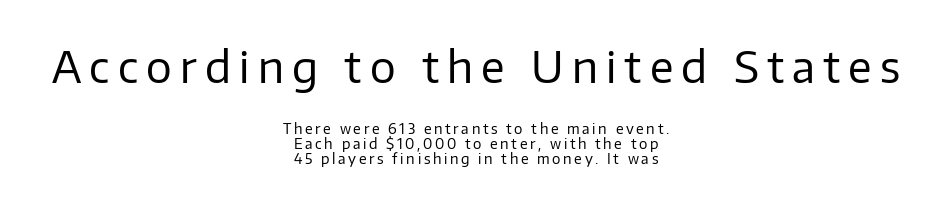
{"serif": "no", "italic": "no", "bold": "no", "weight": "regular", "width": "normal", "stroke_contrast": "low", "x_height": "medium", "monospaced": "no", "underline": "no", "align": "center", "line_spacing": "tight", "line_spacing_ratio": 1.08, "larger_block": "first", "size_ratio": 3.07, "glyph_px": 43}
